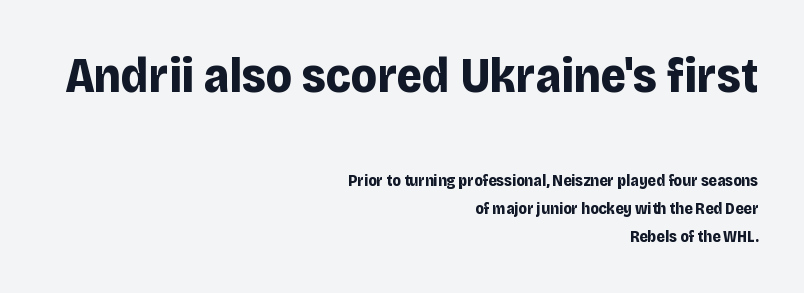
{"serif": "no", "italic": "no", "bold": "yes", "weight": "bold", "width": "normal", "stroke_contrast": "low", "x_height": "large", "monospaced": "no", "underline": "no", "align": "right", "line_spacing_ratio": 1.75, "letter_spacing": "normal", "letter_spacing_em": 0.0, "larger_block": "first", "size_ratio": 3.06, "glyph_px": 49}
